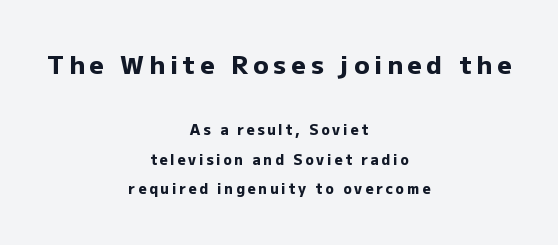
Q: Is the text bold? A: Yes.
Q: Is the text italic (slanted)? A: No, it is upright.
Q: Is the text underlined? A: No.
Q: How is the paragraph aligned? A: Centered.
Q: Is the spacing between letters normal or unusually wide? A: Unusually wide.
Q: Is the spacing between lines tight, normal or loose? A: Loose.
Q: Which block of text is set in a larger size, the first (top) or the second (bottom)? A: The first (top) one.
